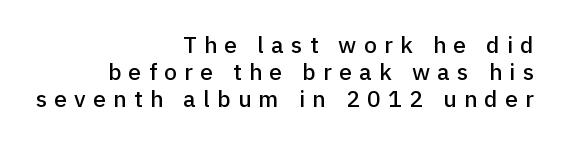
Q: Is the text italic (slanted)? A: No, it is upright.
Q: Is the text underlined? A: No.
Q: How is the paragraph aligned? A: Right-aligned.
Q: Is the spacing between letters normal or unusually wide? A: Unusually wide.
